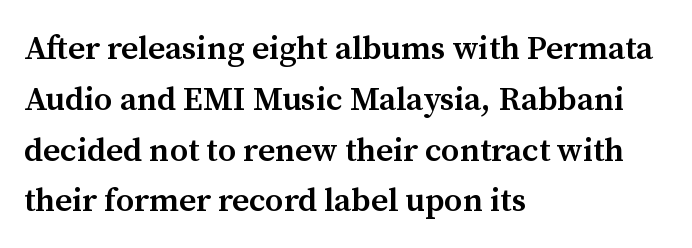
The image shows 33 px semibold serif type, upright; set left-aligned, normal line spacing (1.54x), normal letter spacing, not underlined; medium stroke contrast and a medium x-height.
